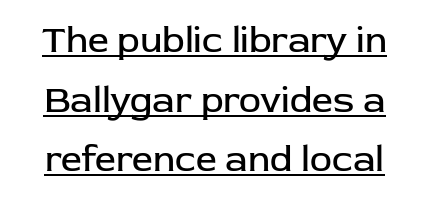
Q: Is the text bold? A: No.
Q: Is the text italic (slanted)? A: No, it is upright.
Q: Is the typeface a serif or a sans-serif typeface? A: Sans-serif.
Q: Is the text underlined? A: Yes.
Q: Is the spacing between letters normal or unusually wide? A: Normal.
Q: Is the spacing between lines tight, normal or loose? A: Normal.
Q: Width (condensed, normal, or wide)? A: Normal.
Q: Stroke contrast? A: Low.
Q: x-height? A: Medium.
Q: Monospaced? A: No.
